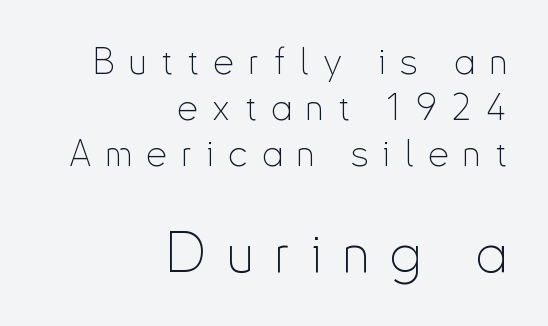
The rendering uses natural spacing where letterforms have individual widths. Think standard paragraph weight, or any step lighter than that. Any mark beneath the type? The region is blank. Italic? Not at all — the glyphs are vertical. The passage shown is typeset with a sans-serif family. Is the letter spacing exaggerated? Yes — the characters are pushed far apart.
